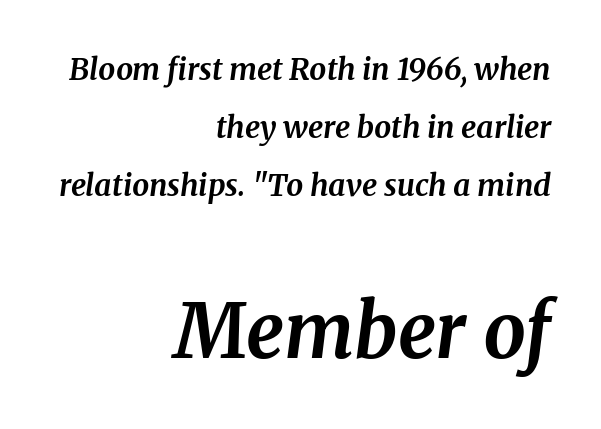
{"serif": "yes", "italic": "yes", "lean": "right", "slant_degrees": 8, "bold": "yes", "weight": "bold", "width": "normal", "stroke_contrast": "medium", "x_height": "medium", "monospaced": "no", "underline": "no", "align": "right", "line_spacing": "loose", "line_spacing_ratio": 1.93, "letter_spacing": "normal", "letter_spacing_em": 0.0, "larger_block": "second", "size_ratio": 2.5, "glyph_px": 75}
